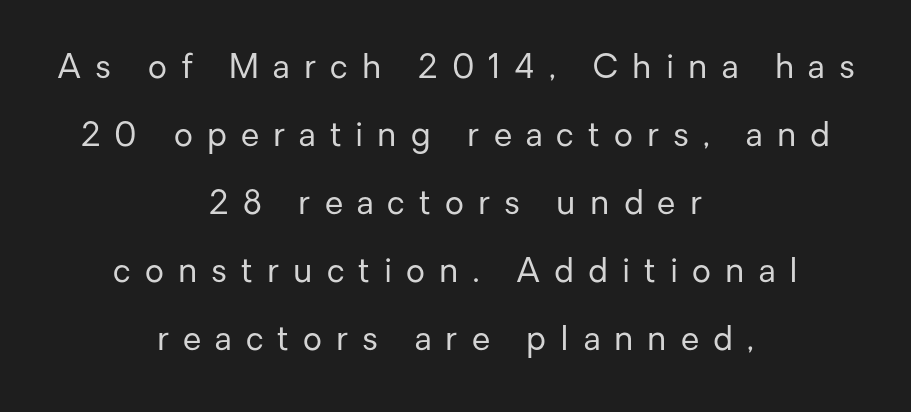
Q: Is the text bold? A: No.
Q: Is the text italic (slanted)? A: No, it is upright.
Q: Is the typeface a serif or a sans-serif typeface? A: Sans-serif.
Q: Is the text underlined? A: No.
Q: How is the paragraph aligned? A: Centered.
Q: Is the spacing between letters normal or unusually wide? A: Unusually wide.
Q: Is the spacing between lines tight, normal or loose? A: Loose.
Q: Width (condensed, normal, or wide)? A: Normal.
Q: Stroke contrast? A: Low.
Q: x-height? A: Medium.
Q: Monospaced? A: No.
